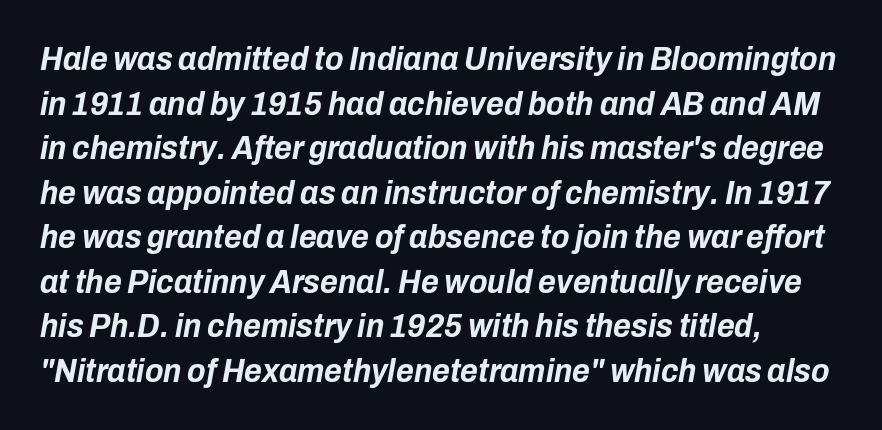
Q: Is the text bold? A: Yes.
Q: Is the text italic (slanted)? A: Yes, it leans right by about 10 degrees.
Q: Is the text underlined? A: No.
Q: Is the spacing between letters normal or unusually wide? A: Normal.
Q: Is the spacing between lines tight, normal or loose? A: Normal.
Q: Width (condensed, normal, or wide)? A: Condensed.
Q: Stroke contrast? A: Low.
Q: x-height? A: Medium.
Q: Monospaced? A: No.
